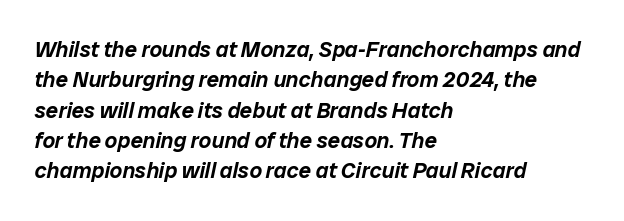
Q: Is the text italic (slanted)? A: Yes, it leans right by about 12 degrees.
Q: Is the text underlined? A: No.
Q: How is the paragraph aligned? A: Left-aligned.
Q: Is the spacing between letters normal or unusually wide? A: Normal.
Q: Is the spacing between lines tight, normal or loose? A: Normal.
